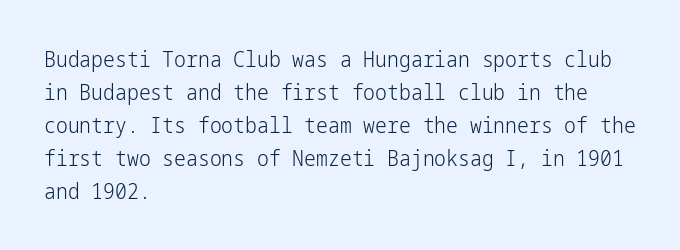
Q: Is the text bold? A: No.
Q: Is the text italic (slanted)? A: No, it is upright.
Q: Is the text underlined? A: No.
Q: How is the paragraph aligned? A: Left-aligned.
Q: Is the spacing between letters normal or unusually wide? A: Normal.
Q: Is the spacing between lines tight, normal or loose? A: Normal.
